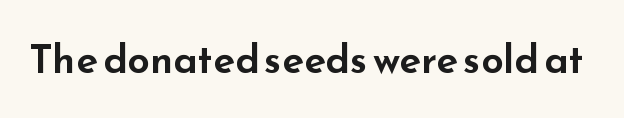
Q: Is the text italic (slanted)? A: No, it is upright.
Q: Is the typeface a serif or a sans-serif typeface? A: Sans-serif.
Q: Is the text underlined? A: No.
Q: Is the spacing between letters normal or unusually wide? A: Normal.
Q: Width (condensed, normal, or wide)? A: Wide.
Q: Stroke contrast? A: Low.
Q: x-height? A: Small.
Q: Monospaced? A: No.
